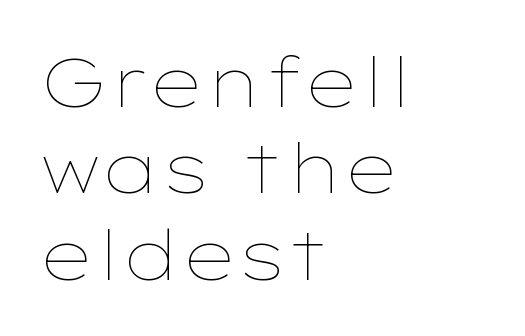
The designer left line spacing at the default. The space beneath each line is pristine and unruled. The face used here is proportionally spaced, like ordinary book or web type. Every row of glyphs begins at an identical x-position on the left. The gaps between neighbouring characters are ordinary and unremarkable.
